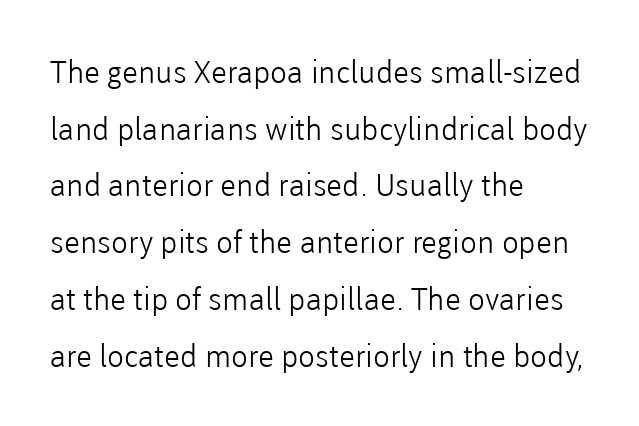
{"serif": "no", "italic": "no", "bold": "no", "weight": "light", "width": "normal", "stroke_contrast": "low", "x_height": "medium", "monospaced": "no", "underline": "no", "align": "left", "line_spacing_ratio": 1.83, "letter_spacing": "normal", "letter_spacing_em": 0.0, "glyph_px": 31}
